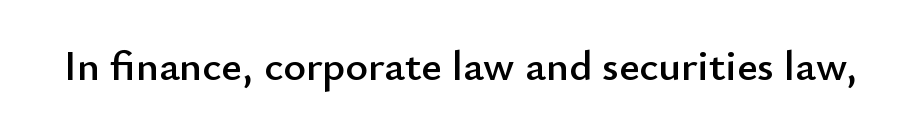
The type family on display is of the sans-serif kind. Standard letterfit; no display-style spreading of the glyphs. A roman cut, with each character standing at attention. Clear beneath every line of the passage. Looks like regular typesetting: each glyph gets only the width it needs.
